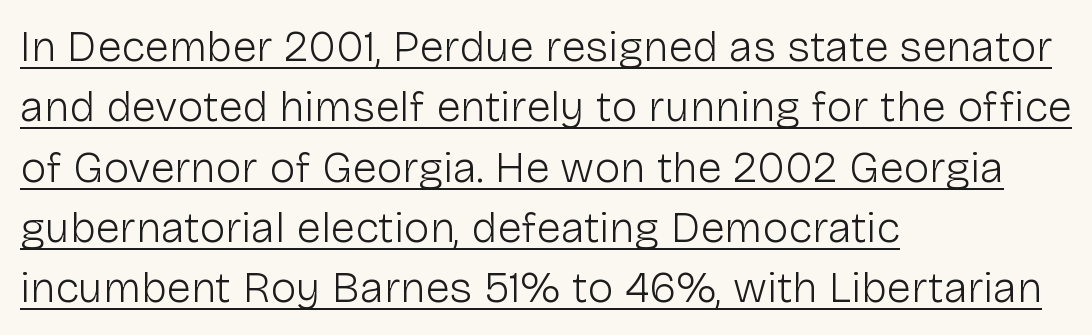
Weight: not bold — regular or lighter. Do the characters align in a grid? No, the font is proportional. The setting favours the left margin, as ordinary paragraphs usually do. This sample uses a sans-serif face. The lettering stays uniformly vertical, giving the passage a roman look.
